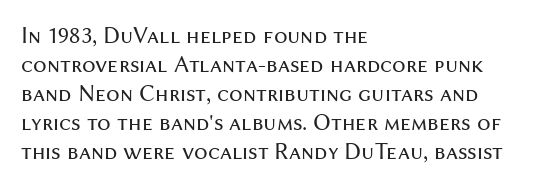
{"italic": "no", "bold": "no", "underline": "no", "align": "left", "line_spacing_ratio": 1.21, "letter_spacing": "normal", "letter_spacing_em": 0.0, "glyph_px": 24}
